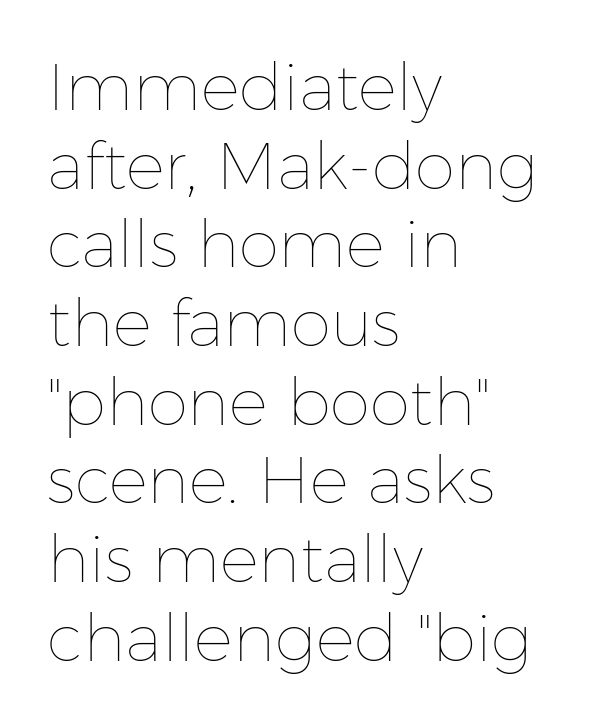
The image shows 65 px thin type, upright; set left-aligned, line spacing 1.21x, normal letter spacing, not underlined; low stroke contrast and a medium x-height.
